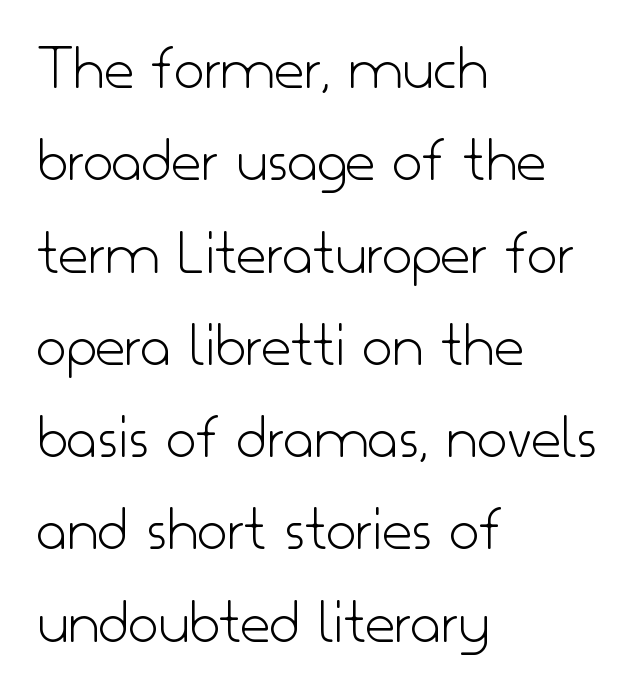
The image shows 65 px light sans-serif type, upright; set left-aligned, normal line spacing (1.42x), normal letter spacing, not underlined; low stroke contrast and a small x-height.
